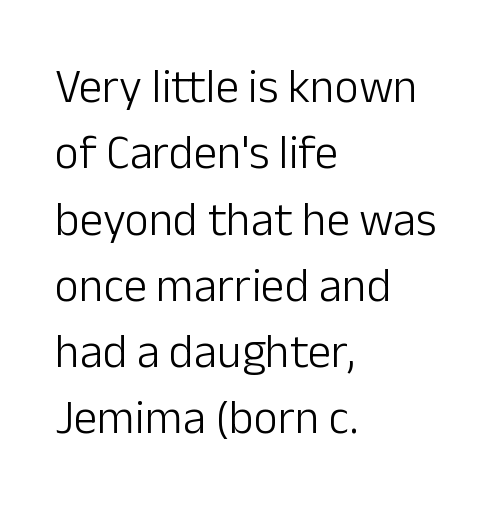
The image shows 47 px light sans-serif type, upright; set left-aligned, normal line spacing (1.41x), normal letter spacing, not underlined; low stroke contrast and a medium x-height.
